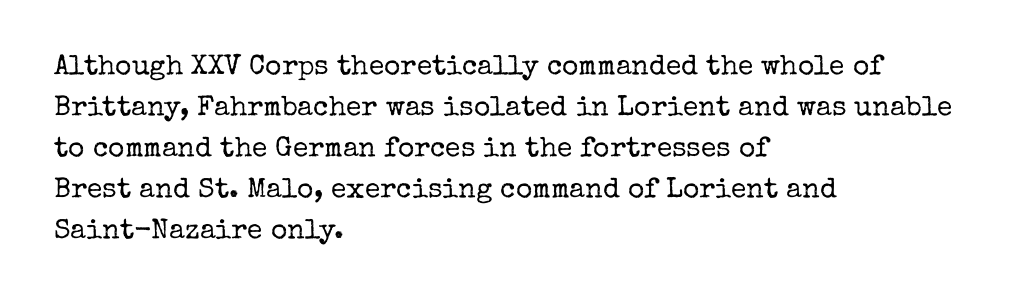
The image shows 28 px regular-weight serif type, upright; set left-aligned, normal line spacing (1.46x), normal letter spacing, not underlined; low stroke contrast and a medium x-height.
